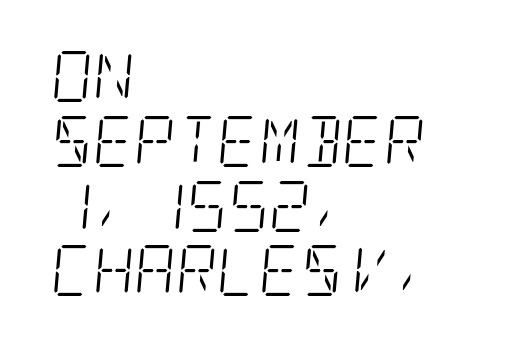
{"serif": "yes", "italic": "yes", "lean": "right", "slant_degrees": 5, "bold": "no", "weight": "light", "width": "condensed", "stroke_contrast": "low", "x_height": "large", "underline": "no", "align": "left", "line_spacing": "normal", "line_spacing_ratio": 1.27, "letter_spacing": "normal", "letter_spacing_em": 0.0, "glyph_px": 51}
